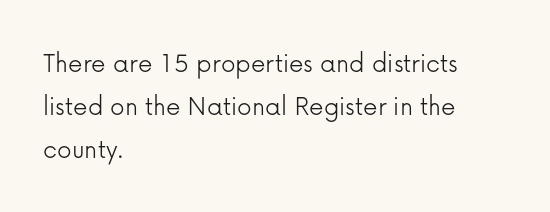
Q: Is the text bold? A: No.
Q: Is the text italic (slanted)? A: No, it is upright.
Q: Is the typeface a serif or a sans-serif typeface? A: Sans-serif.
Q: Is the text underlined? A: No.
Q: How is the paragraph aligned? A: Left-aligned.
Q: Is the spacing between letters normal or unusually wide? A: Normal.
Q: Is the spacing between lines tight, normal or loose? A: Normal.
Q: Width (condensed, normal, or wide)? A: Normal.
Q: Stroke contrast? A: Low.
Q: x-height? A: Medium.
Q: Monospaced? A: No.
